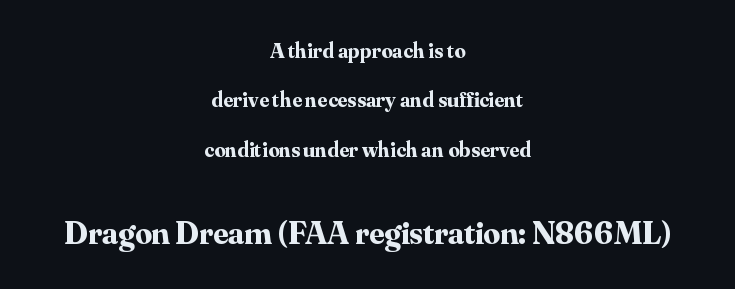
The image shows 33 px bold serif type, upright; set centered, loose line spacing (2.25x), normal letter spacing, not underlined; the second (bottom) block is 1.5x larger; medium stroke contrast and a small x-height.
